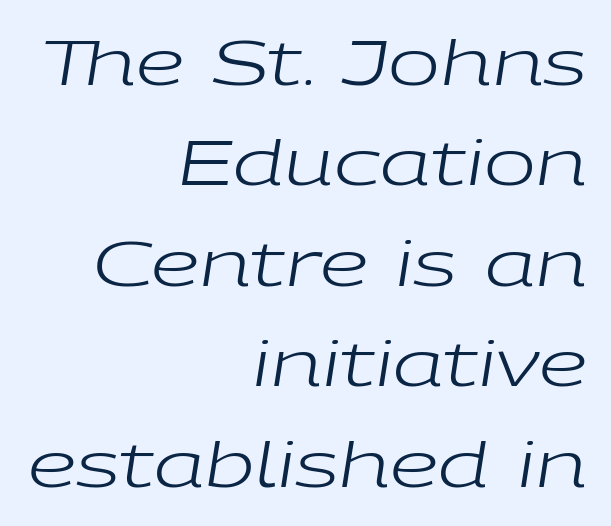
{"italic": "yes", "lean": "right", "slant_degrees": 9, "bold": "no", "weight": "regular", "width": "wide", "stroke_contrast": "low", "x_height": "medium", "monospaced": "no", "underline": "no", "align": "right", "line_spacing": "normal", "line_spacing_ratio": 1.62, "letter_spacing": "normal", "letter_spacing_em": 0.0, "glyph_px": 62}
